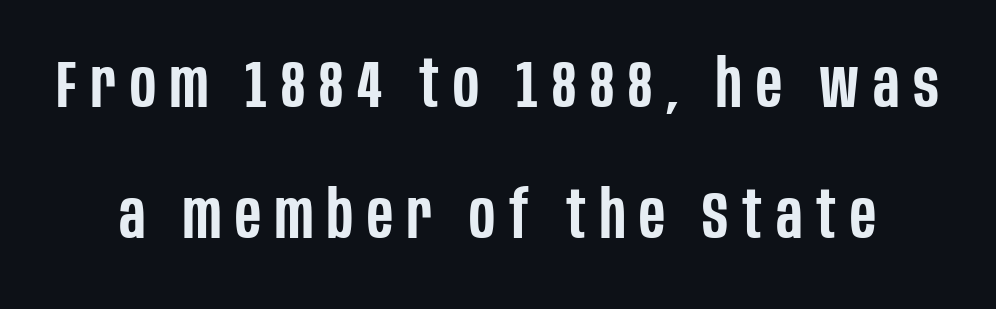
Q: Is the text bold? A: Semi-bold.
Q: Is the text italic (slanted)? A: No, it is upright.
Q: Is the typeface a serif or a sans-serif typeface? A: Sans-serif.
Q: Is the text underlined? A: No.
Q: Is the spacing between letters normal or unusually wide? A: Unusually wide.
Q: Is the spacing between lines tight, normal or loose? A: Loose.
Q: Width (condensed, normal, or wide)? A: Condensed.
Q: Stroke contrast? A: Low.
Q: x-height? A: Large.
Q: Monospaced? A: No.
